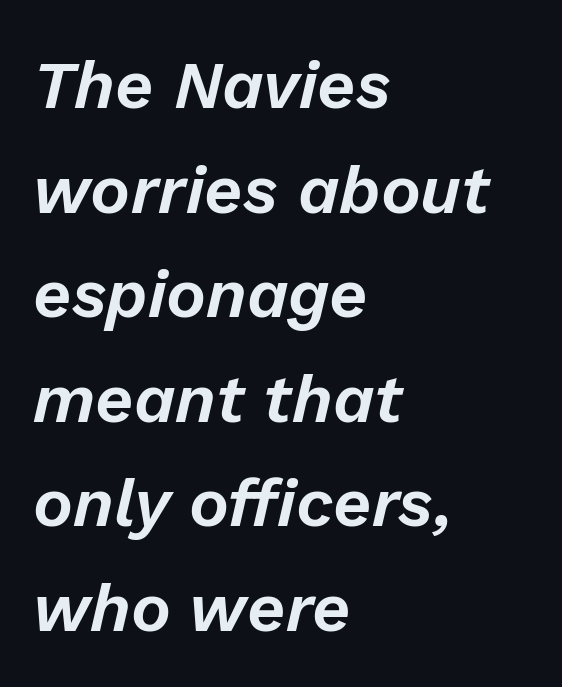
The image shows 67 px text type, italic (leaning right); set left-aligned, normal line spacing (1.56x), normal letter spacing, not underlined; low stroke contrast and a medium x-height.
